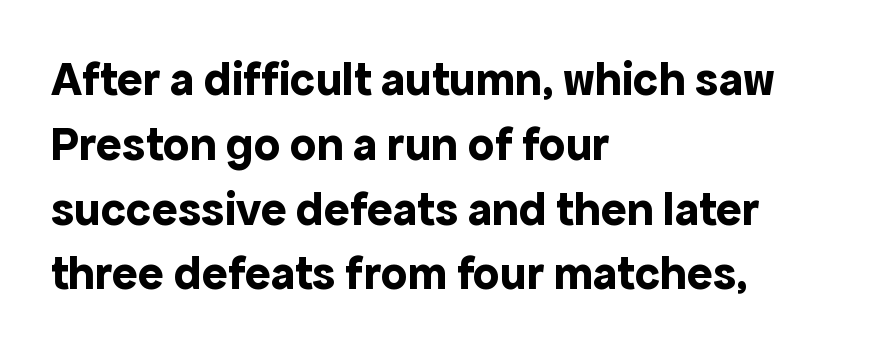
Serifs: no, the terminals of the letterforms are clean. Each word holds together tightly as a unit, with standard inter-letter gaps. Is this a fixed-width face? No — the glyphs have proportional, varying widths. The typesetter chose a ragged-right arrangement here. Summary of weight: heavy, a full bold.
